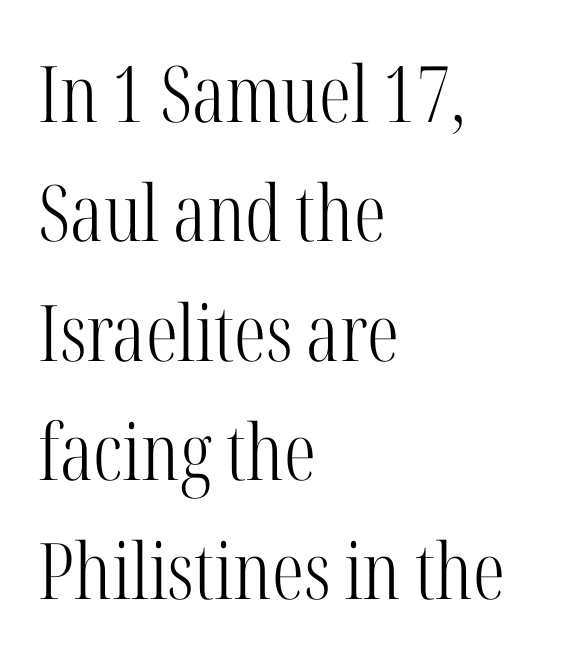
The image shows 78 px light, condensed serif type, upright; set left-aligned, normal line spacing (1.53x), normal letter spacing, not underlined; high stroke contrast and a medium x-height.
